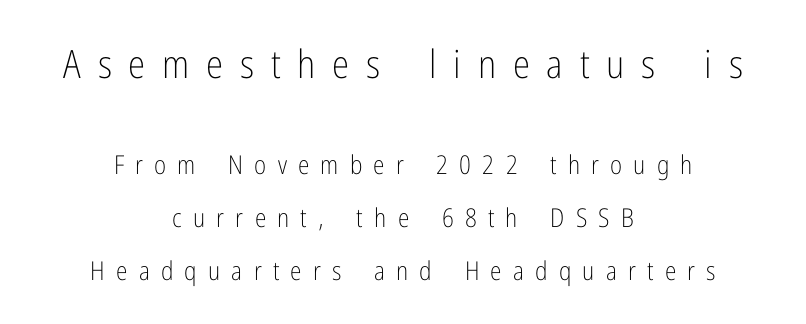
A typesetter would call this heavily tracked-out type. Quick note: not italic, upright. Teacher's note: observe the equal gaps on both sides — that is centered alignment. The face looks like a standard text weight, possibly lighter. A clean baseline with only descenders dipping below it.
